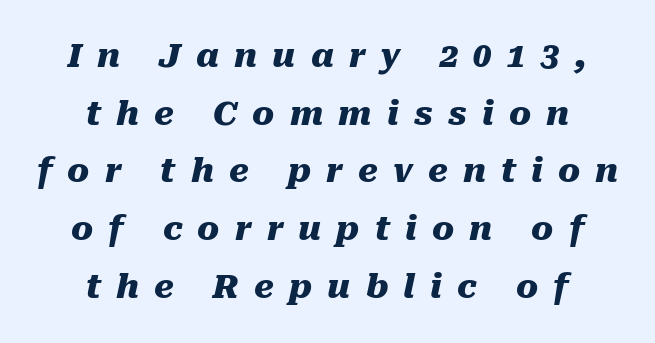
The image shows 33 px heavy type, italic (leaning right); set centered, line spacing 1.75x, unusually wide letter spacing (+0.46 em), not underlined; medium stroke contrast and a medium x-height.
